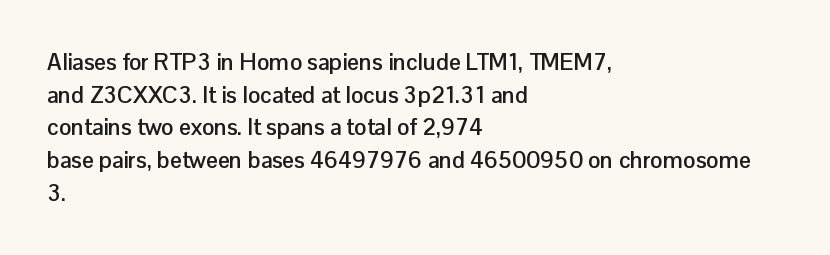
The image shows 23 px bold type, upright; set left-aligned, normal line spacing (1.42x), normal letter spacing, not underlined.
